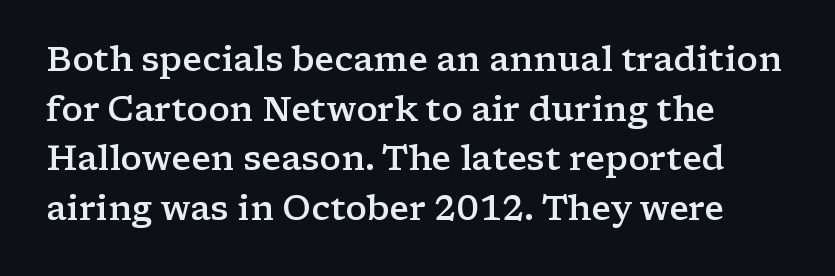
Letterform terminals end in serifs throughout the passage. Notice how the stems are strictly vertical — no italics here. Think of a printed novel: that variable character pitch is what you see here. Students, note that the glyphs here touch the page at normal intervals. On the weight axis this lands at semibold, roughly 600. Quick note: underline off.
